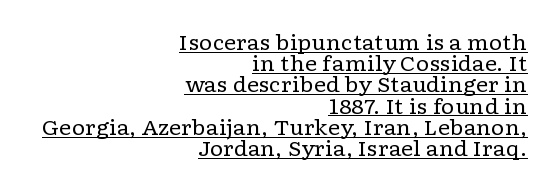
The image shows 21 px text type, upright; set right-aligned, tight line spacing (1.01x), normal letter spacing, underlined.
